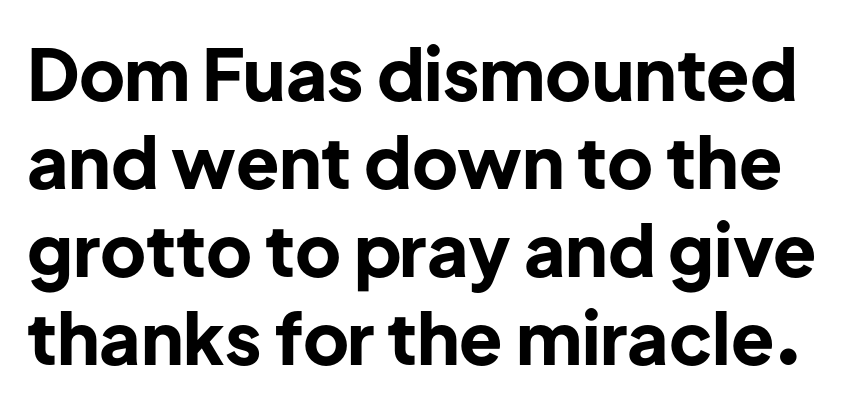
Q: Is the text bold? A: Yes.
Q: Is the text italic (slanted)? A: No, it is upright.
Q: Is the typeface a serif or a sans-serif typeface? A: Sans-serif.
Q: Is the text underlined? A: No.
Q: Is the spacing between letters normal or unusually wide? A: Normal.
Q: Width (condensed, normal, or wide)? A: Normal.
Q: Stroke contrast? A: Low.
Q: x-height? A: Medium.
Q: Monospaced? A: No.
